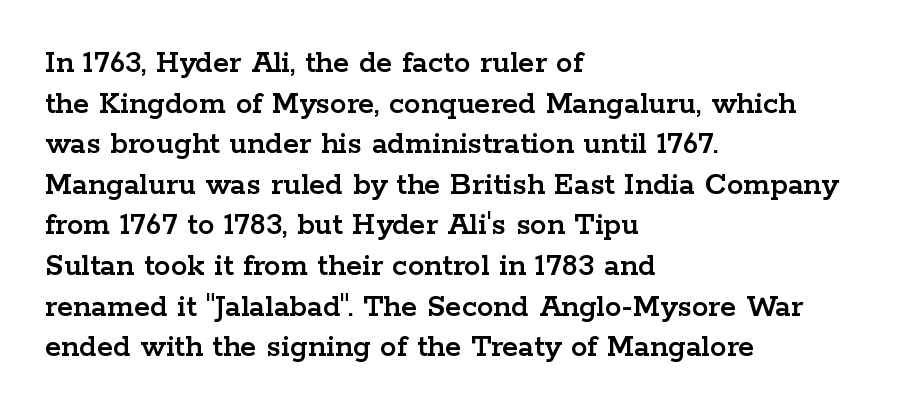
The image shows 33 px wide serif type, upright; set left-aligned, line spacing 1.23x, normal letter spacing, not underlined; low stroke contrast and a medium x-height.
